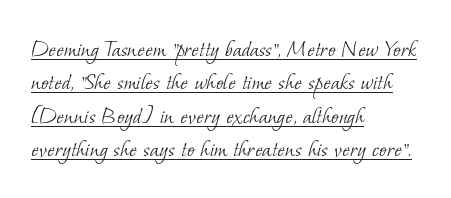
Q: Is the text bold? A: No.
Q: Is the text underlined? A: Yes.
Q: How is the paragraph aligned? A: Left-aligned.
Q: Is the spacing between letters normal or unusually wide? A: Normal.
Q: Is the spacing between lines tight, normal or loose? A: Normal.
